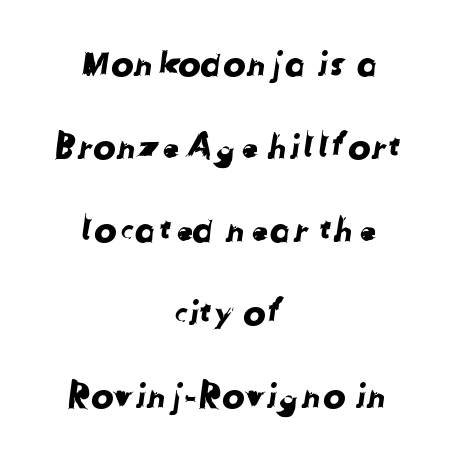
Note the varied advance widths — an 'i' is clearly narrower than an 'm'. Descenders are the only things crossing below the line. The lines are spread far apart with generous leading. Teacher's note: observe the equal gaps on both sides — that is centered alignment. No extra tracking has been applied to these lines.
